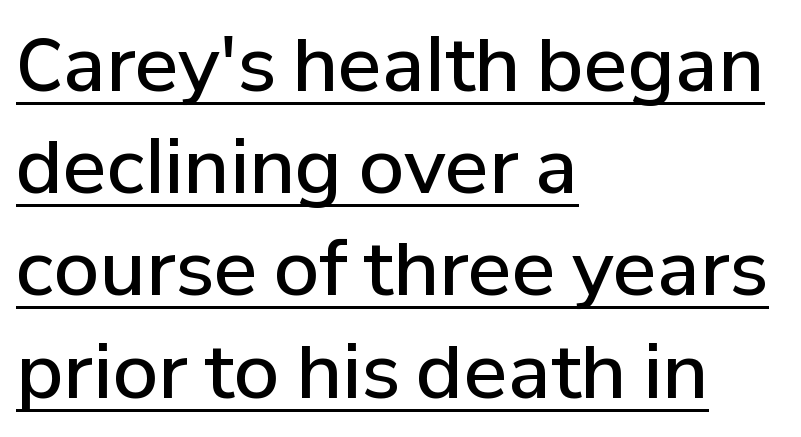
{"serif": "no", "italic": "no", "bold": "semi", "weight": "semibold", "width": "normal", "stroke_contrast": "low", "x_height": "medium", "monospaced": "no", "underline": "yes", "align": "left", "line_spacing": "normal", "line_spacing_ratio": 1.4, "letter_spacing": "normal", "letter_spacing_em": 0.0, "glyph_px": 73}
